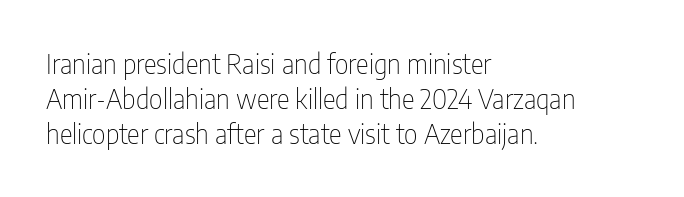
Q: Is the text bold? A: No.
Q: Is the text italic (slanted)? A: No, it is upright.
Q: Is the text underlined? A: No.
Q: How is the paragraph aligned? A: Left-aligned.
Q: Is the spacing between letters normal or unusually wide? A: Normal.
Q: Is the spacing between lines tight, normal or loose? A: Normal.
